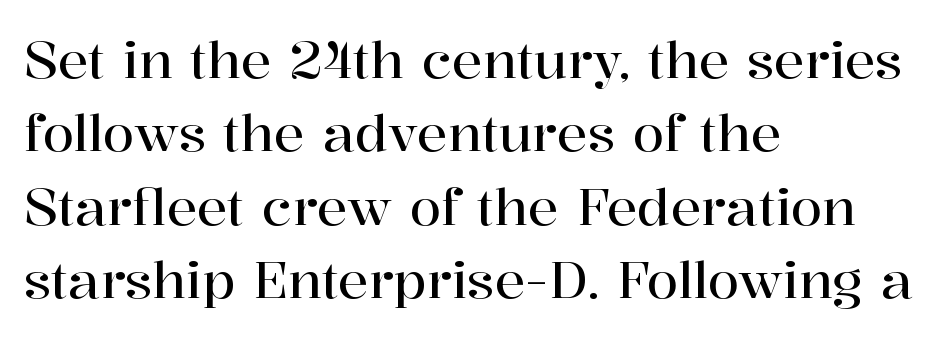
The image shows 51 px serif type, upright; set left-aligned, normal line spacing (1.44x), normal letter spacing, not underlined; high stroke contrast and a medium x-height.
